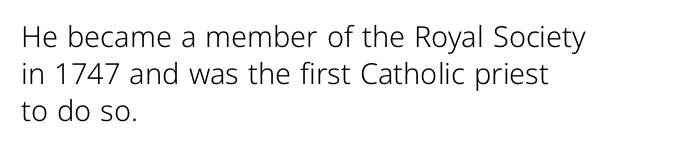
{"serif": "no", "italic": "no", "bold": "no", "weight": "light", "width": "normal", "stroke_contrast": "low", "x_height": "medium", "monospaced": "no", "underline": "no", "align": "left", "line_spacing": "normal", "line_spacing_ratio": 1.28, "letter_spacing": "normal", "letter_spacing_em": 0.0, "glyph_px": 29}
